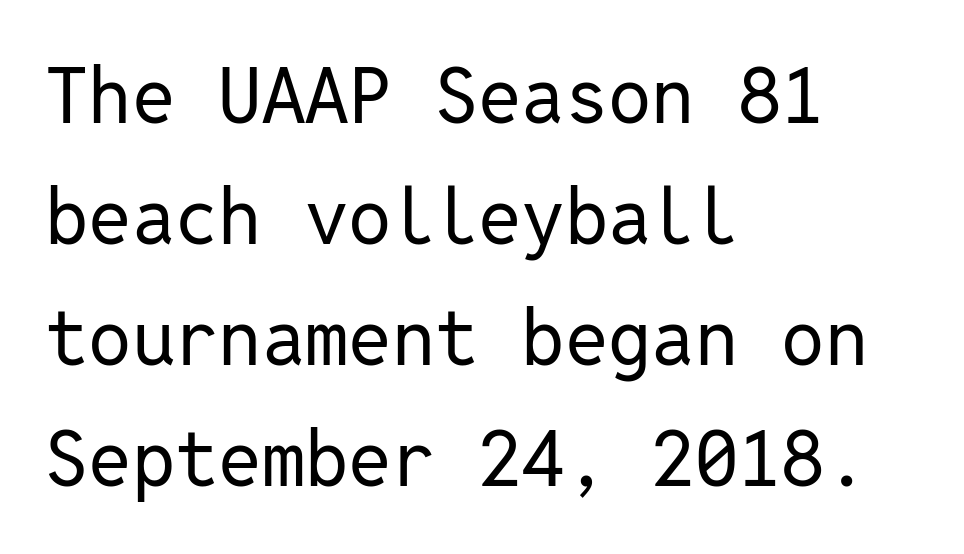
The passage shown has conventional tracking throughout. Lines of text with bare space underneath. The characters display no serif detailing; their extremities are plain. These lines are rendered in a fixed-pitch font.
